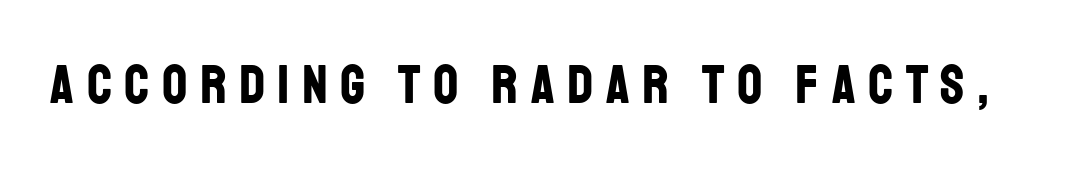
The image shows 55 px bold, condensed sans-serif type, upright; set unusually wide letter spacing (+0.23 em), not underlined; low stroke contrast and a large x-height.
